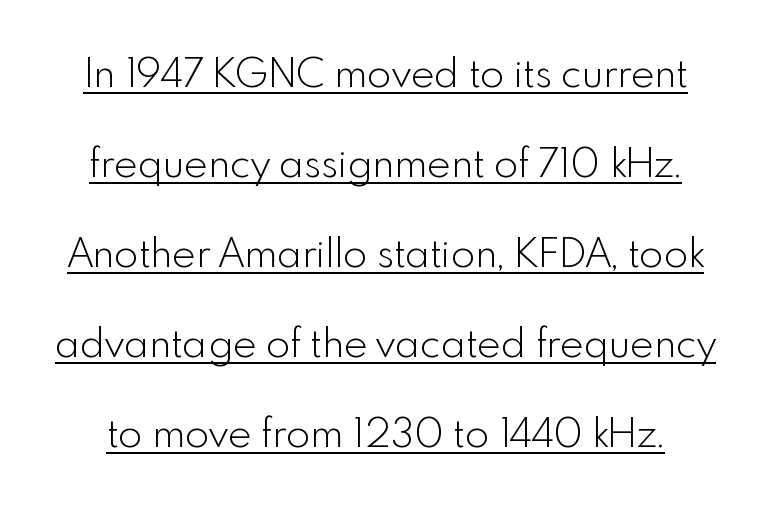
Q: Is the text bold? A: No.
Q: Is the text italic (slanted)? A: No, it is upright.
Q: Is the typeface a serif or a sans-serif typeface? A: Sans-serif.
Q: Is the text underlined? A: Yes.
Q: Is the spacing between letters normal or unusually wide? A: Normal.
Q: Is the spacing between lines tight, normal or loose? A: Loose.
Q: Width (condensed, normal, or wide)? A: Normal.
Q: x-height? A: Small.
Q: Monospaced? A: No.
